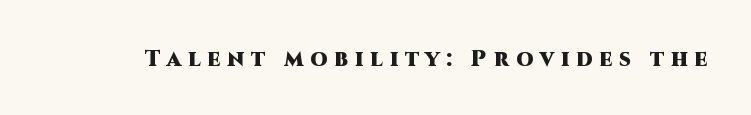
Q: Is the text bold? A: Yes.
Q: Is the text italic (slanted)? A: No, it is upright.
Q: Is the text underlined? A: No.
Q: Is the spacing between letters normal or unusually wide? A: Unusually wide.
